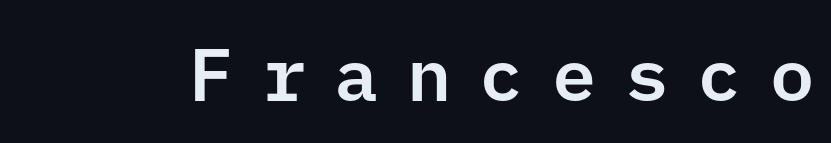
Q: Is the text italic (slanted)? A: No, it is upright.
Q: Is the typeface a serif or a sans-serif typeface? A: Sans-serif.
Q: Is the text underlined? A: No.
Q: Is the spacing between letters normal or unusually wide? A: Unusually wide.
Q: Width (condensed, normal, or wide)? A: Normal.
Q: Stroke contrast? A: Low.
Q: x-height? A: Medium.
